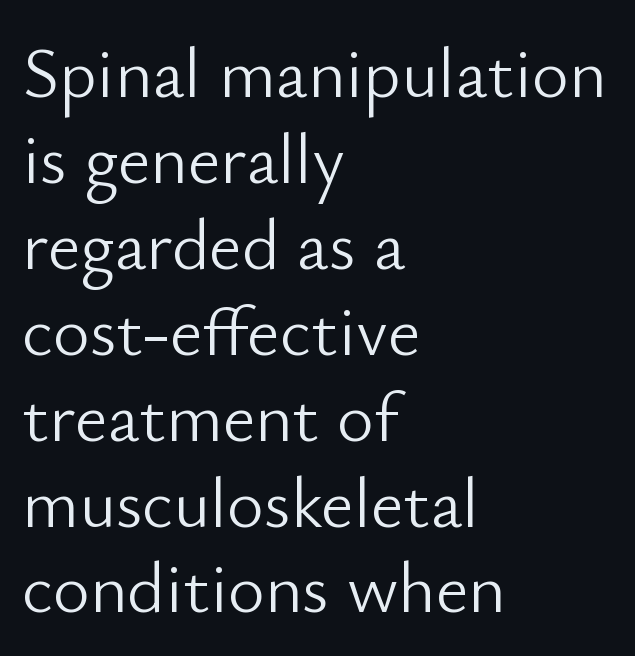
{"serif": "no", "italic": "no", "bold": "no", "weight": "light", "width": "normal", "stroke_contrast": "low", "x_height": "small", "monospaced": "no", "underline": "no", "align": "left", "line_spacing_ratio": 1.21, "letter_spacing": "normal", "letter_spacing_em": 0.0, "glyph_px": 71}
